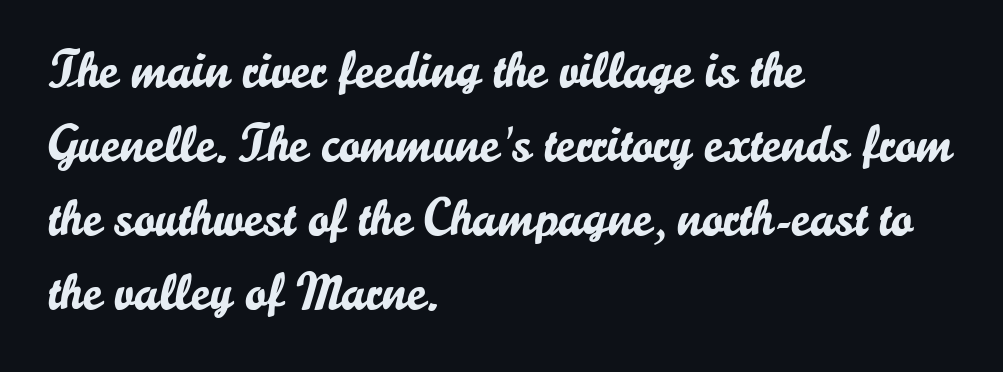
{"serif": "no", "width": "normal", "stroke_contrast": "low", "x_height": "small", "monospaced": "no", "underline": "no", "align": "left", "line_spacing": "normal", "line_spacing_ratio": 1.42, "letter_spacing": "normal", "letter_spacing_em": 0.0, "glyph_px": 52}
